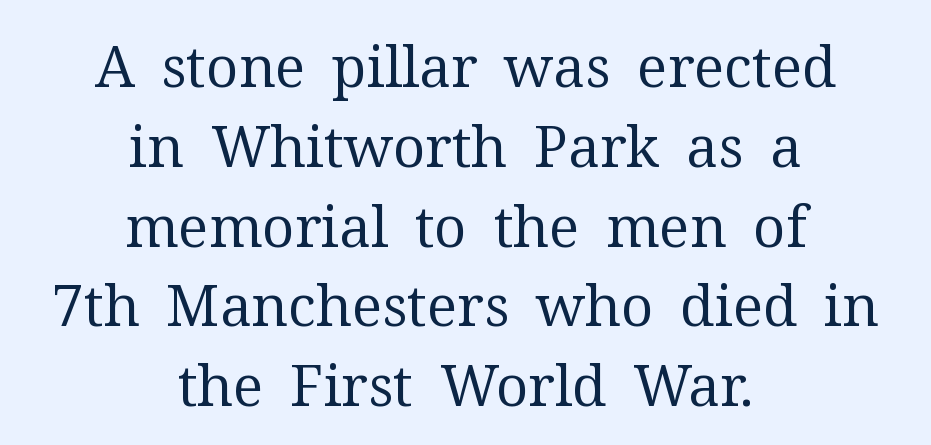
The font's upright variant was chosen for this text. Little horizontal feet cap the strokes, marking this as serif type. Heaviness? Minimal to ordinary, like unemphasized prose. Is this a fixed-width face? No — the glyphs have proportional, varying widths.
